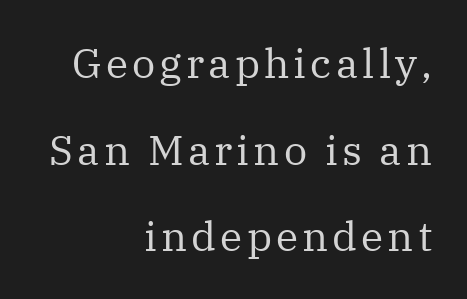
{"serif": "yes", "italic": "no", "bold": "no", "weight": "regular", "width": "normal", "stroke_contrast": "medium", "x_height": "medium", "monospaced": "no", "underline": "no", "align": "right", "line_spacing": "loose", "line_spacing_ratio": 2.11, "glyph_px": 41}
